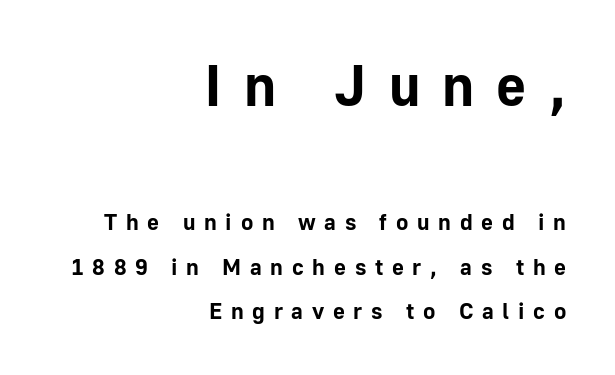
Q: Is the text bold? A: Yes.
Q: Is the text italic (slanted)? A: No, it is upright.
Q: Is the typeface a serif or a sans-serif typeface? A: Sans-serif.
Q: Is the text underlined? A: No.
Q: How is the paragraph aligned? A: Right-aligned.
Q: Is the spacing between letters normal or unusually wide? A: Unusually wide.
Q: Is the spacing between lines tight, normal or loose? A: Loose.
Q: Which block of text is set in a larger size, the first (top) or the second (bottom)? A: The first (top) one.
Q: Width (condensed, normal, or wide)? A: Normal.
Q: Stroke contrast? A: Low.
Q: x-height? A: Medium.
Q: Monospaced? A: No.
